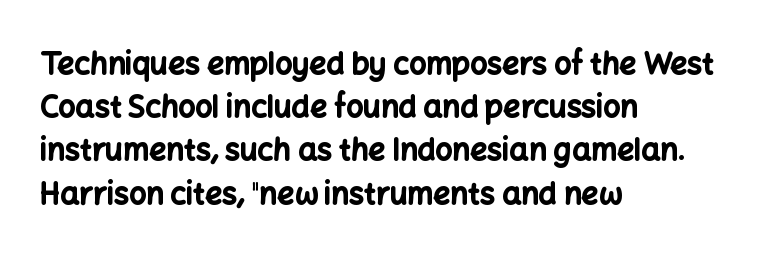
This sample uses an upright cut, with every glyph sitting square on the baseline. The horizontal fit of the characters is conventional and even. The baseline area is clear. The typeface chosen for these lines omits serifs. A classic flush-left, rag-right setting is used for this passage.
